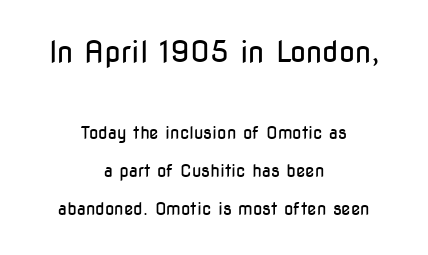
Q: Is the text bold? A: No.
Q: Is the text italic (slanted)? A: No, it is upright.
Q: Is the typeface a serif or a sans-serif typeface? A: Sans-serif.
Q: Is the text underlined? A: No.
Q: How is the paragraph aligned? A: Centered.
Q: Is the spacing between letters normal or unusually wide? A: Normal.
Q: Is the spacing between lines tight, normal or loose? A: Loose.
Q: Which block of text is set in a larger size, the first (top) or the second (bottom)? A: The first (top) one.
Q: Width (condensed, normal, or wide)? A: Condensed.
Q: Stroke contrast? A: Low.
Q: x-height? A: Medium.
Q: Monospaced? A: No.
